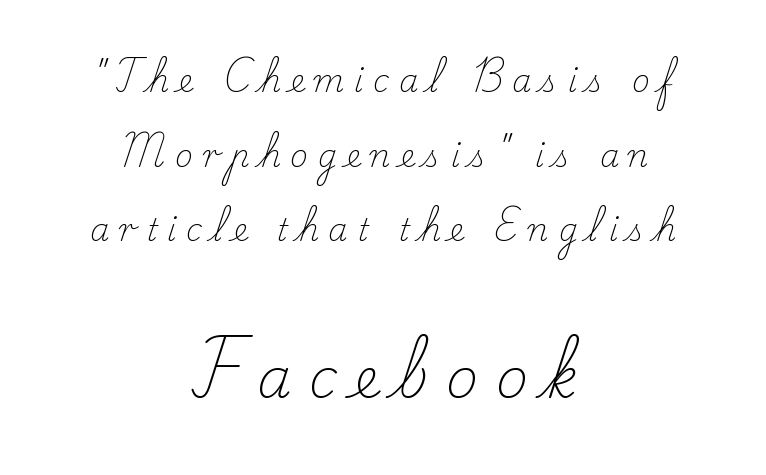
The lower block of text is set noticeably larger than the block above it. Unbolded letterforms with no extra heft. One glance says open: line gaps are wider than usual. Horizontally, the lines are justified to the midpoint only.
